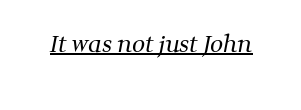
Q: Is the text bold? A: No.
Q: Is the text underlined? A: Yes.
Q: Is the spacing between letters normal or unusually wide? A: Normal.
